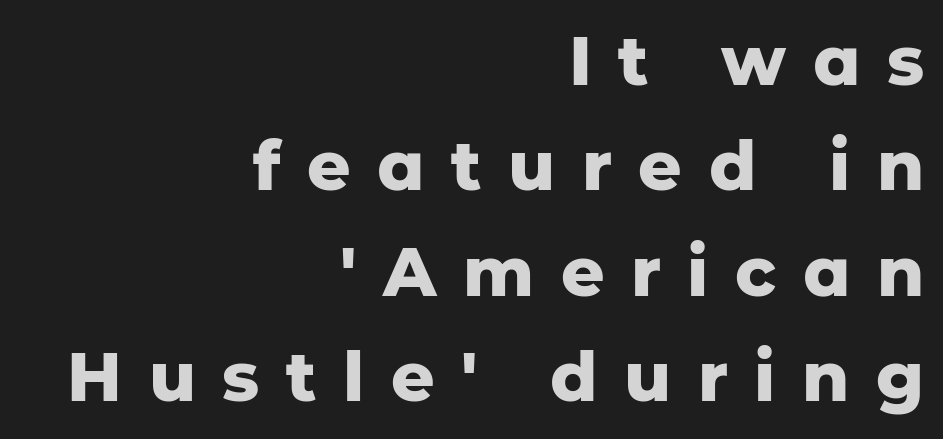
Q: Is the text bold? A: Yes.
Q: Is the text italic (slanted)? A: No, it is upright.
Q: Is the typeface a serif or a sans-serif typeface? A: Sans-serif.
Q: Is the text underlined? A: No.
Q: How is the paragraph aligned? A: Right-aligned.
Q: Is the spacing between letters normal or unusually wide? A: Unusually wide.
Q: Is the spacing between lines tight, normal or loose? A: Normal.
Q: Width (condensed, normal, or wide)? A: Normal.
Q: Stroke contrast? A: Low.
Q: x-height? A: Medium.
Q: Monospaced? A: No.
